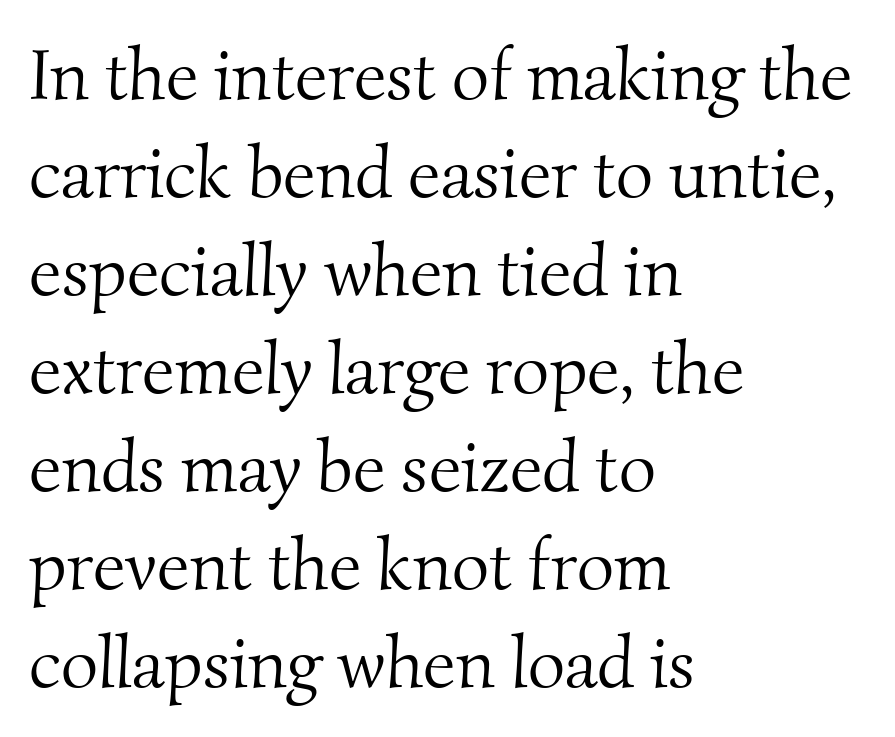
The image shows 72 px light serif type; set left-aligned, normal line spacing (1.36x), normal letter spacing, not underlined; medium stroke contrast and a small x-height.
